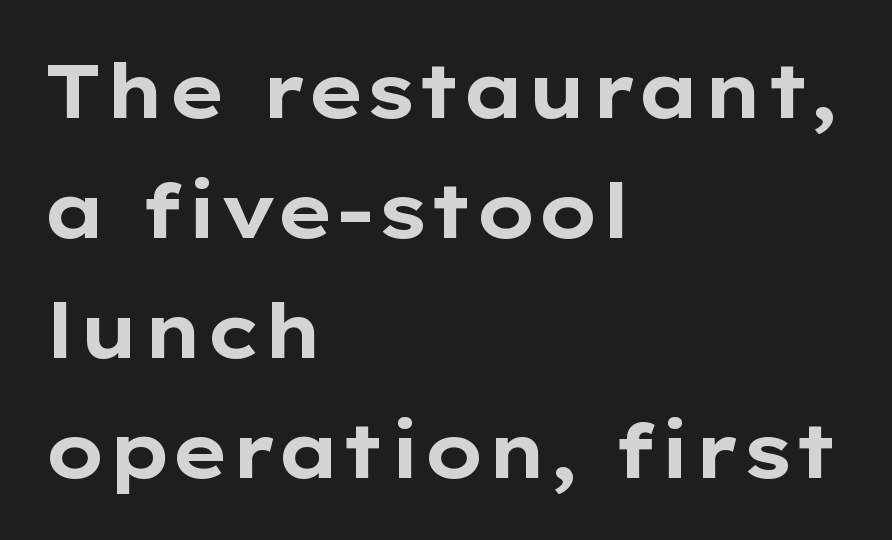
{"serif": "no", "italic": "no", "bold": "yes", "weight": "bold", "width": "wide", "stroke_contrast": "low", "x_height": "medium", "monospaced": "no", "underline": "no", "align": "left", "line_spacing": "normal", "line_spacing_ratio": 1.6, "letter_spacing": "normal", "letter_spacing_em": 0.0, "glyph_px": 75}
